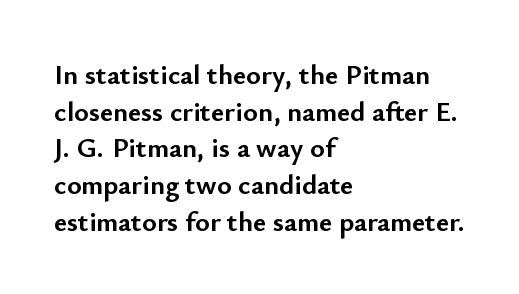
The image shows 28 px semibold sans-serif type, upright; set left-aligned, normal line spacing (1.31x), normal letter spacing, not underlined; low stroke contrast and a small x-height.
